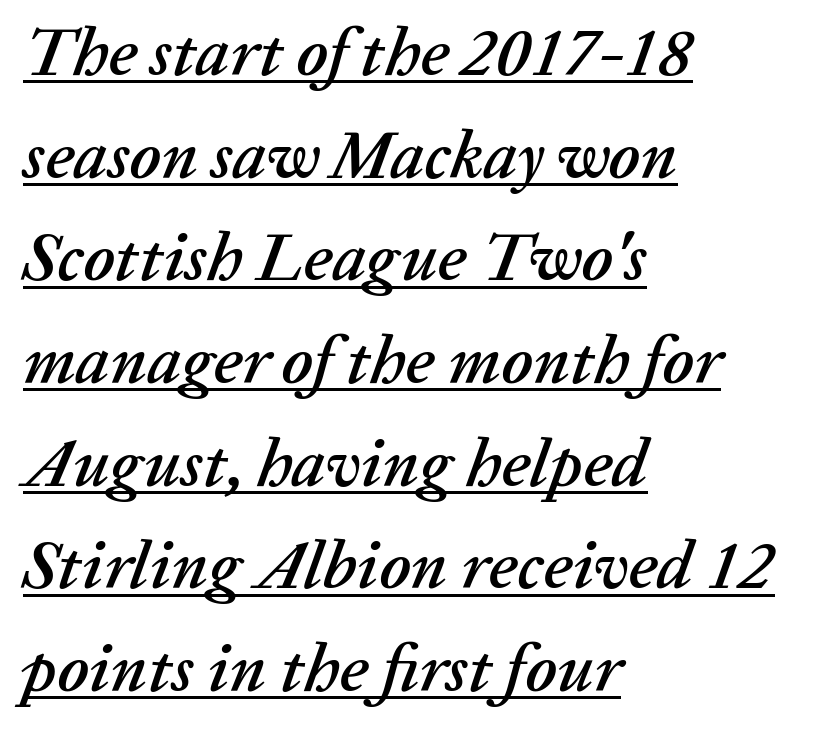
Q: Is the text italic (slanted)? A: Yes, it leans right by about 20 degrees.
Q: Is the text underlined? A: Yes.
Q: How is the paragraph aligned? A: Left-aligned.
Q: Is the spacing between letters normal or unusually wide? A: Normal.
Q: Is the spacing between lines tight, normal or loose? A: Normal.
Q: Width (condensed, normal, or wide)? A: Normal.
Q: Stroke contrast? A: Low.
Q: x-height? A: Medium.
Q: Monospaced? A: No.
